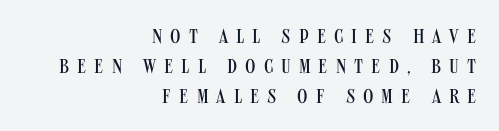
{"italic": "no", "bold": "no", "underline": "no", "align": "right", "line_spacing": "normal", "line_spacing_ratio": 1.51, "letter_spacing": "wide", "letter_spacing_em": 0.4, "glyph_px": 20}
